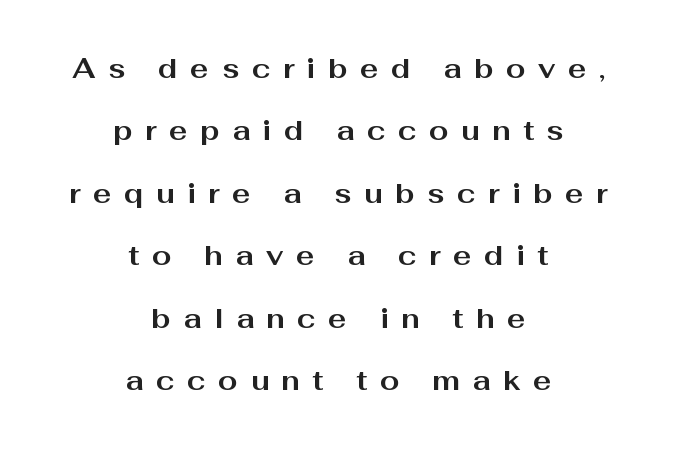
{"serif": "no", "italic": "no", "bold": "yes", "weight": "bold", "width": "wide", "stroke_contrast": "medium", "x_height": "medium", "monospaced": "no", "underline": "no", "align": "center", "line_spacing": "loose", "line_spacing_ratio": 2.23, "letter_spacing": "wide", "letter_spacing_em": 0.44, "glyph_px": 28}
